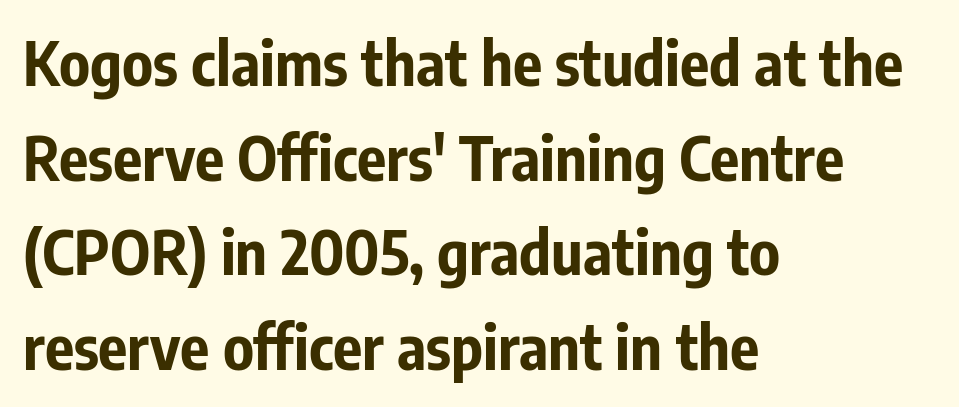
{"serif": "no", "italic": "no", "bold": "yes", "weight": "bold", "width": "condensed", "stroke_contrast": "low", "x_height": "medium", "monospaced": "no", "underline": "no", "align": "left", "line_spacing": "normal", "line_spacing_ratio": 1.55, "letter_spacing": "normal", "letter_spacing_em": 0.0, "glyph_px": 61}
